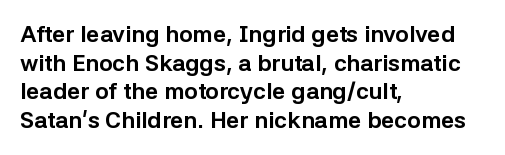
The image shows 23 px bold type, upright; set left-aligned, normal line spacing (1.25x), normal letter spacing, not underlined.
